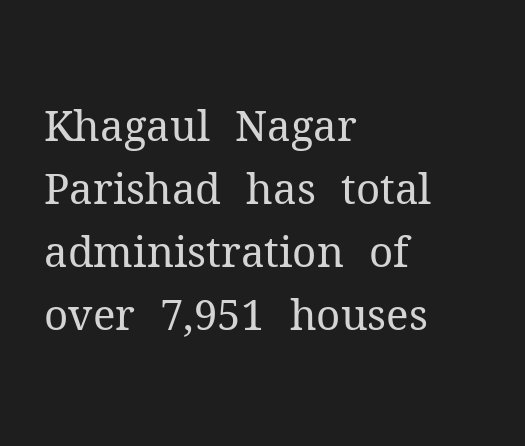
These lines sit exactly where default settings would place them. Counters stay open thanks to moderate or lighter strokes. Do the characters align in a grid? No, the font is proportional. Quick note: underline off.
